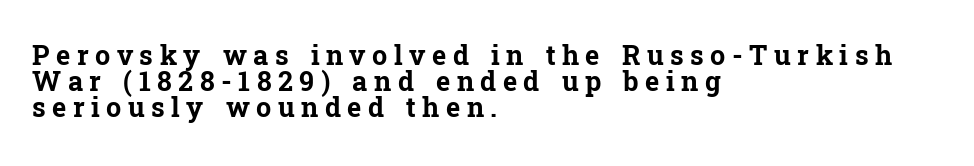
The glyphs have the mass of a bold cut. These lines have a slow, spaced-out rhythm from letter to letter. Only glyphs here, with clear space below each row. Horizontal bands of white between lines are thin slivers. Ascenders rise straight up at ninety degrees.
